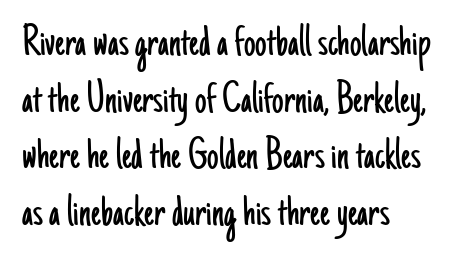
Q: Is the text bold? A: No.
Q: Is the text italic (slanted)? A: No, it is upright.
Q: Is the typeface a serif or a sans-serif typeface? A: Sans-serif.
Q: Is the text underlined? A: No.
Q: How is the paragraph aligned? A: Left-aligned.
Q: Is the spacing between letters normal or unusually wide? A: Normal.
Q: Width (condensed, normal, or wide)? A: Condensed.
Q: Stroke contrast? A: Low.
Q: x-height? A: Small.
Q: Monospaced? A: No.
